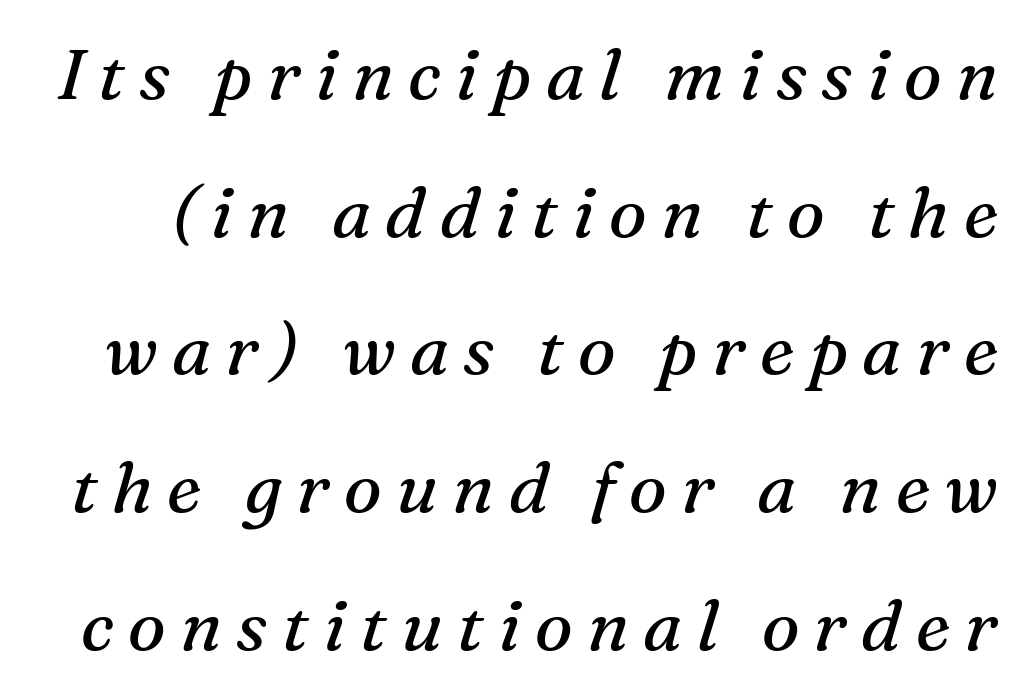
You could not count columns in this text — the font is proportionally spaced. The gaps between neighbouring characters are conspicuously large. A bare baseline throughout the passage. The leading is generous, giving the passage an open texture.
